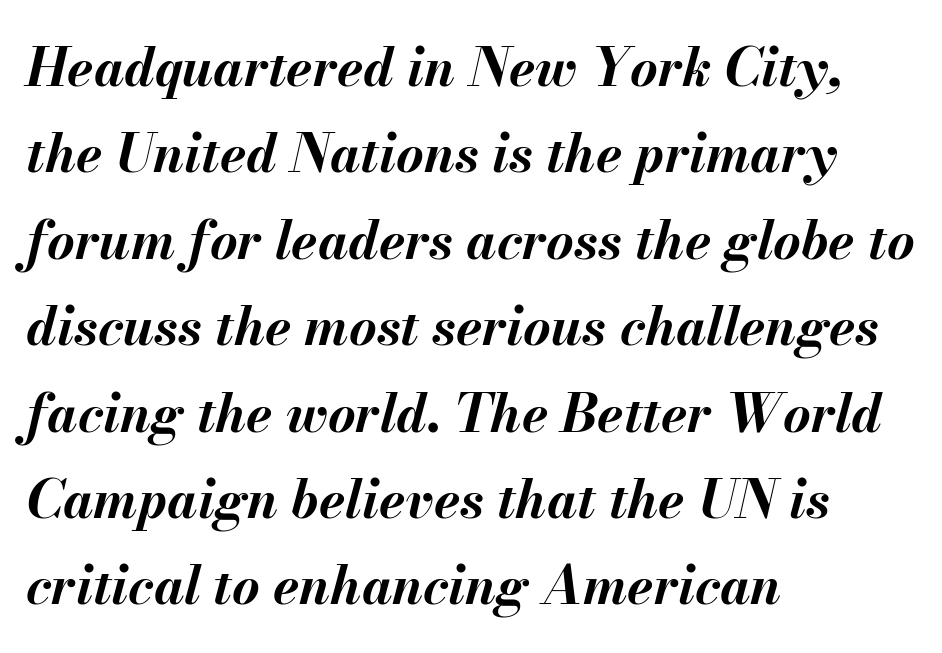
Q: Is the text bold? A: Yes.
Q: Is the text italic (slanted)? A: Yes, it leans right by about 13 degrees.
Q: Is the text underlined? A: No.
Q: How is the paragraph aligned? A: Left-aligned.
Q: Is the spacing between letters normal or unusually wide? A: Normal.
Q: Is the spacing between lines tight, normal or loose? A: Normal.
Q: Width (condensed, normal, or wide)? A: Normal.
Q: Stroke contrast? A: Medium.
Q: x-height? A: Small.
Q: Monospaced? A: No.
